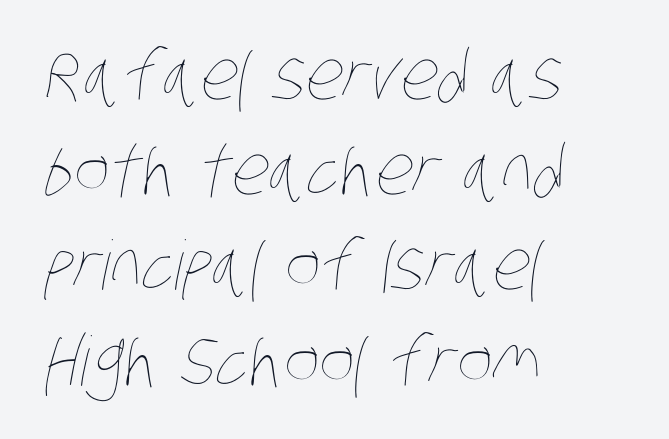
The ragged edge is on the right, which tells us the setting is flush left. Reading down the column, the eye jumps a familiar distance to each next line. This sample has the flowing, uneven cadence of proportional lettering. Quick note: underline off. What stands out about the letter spacing? Nothing — it is the standard amount. Caption: face not bold, strokes unweighted.
